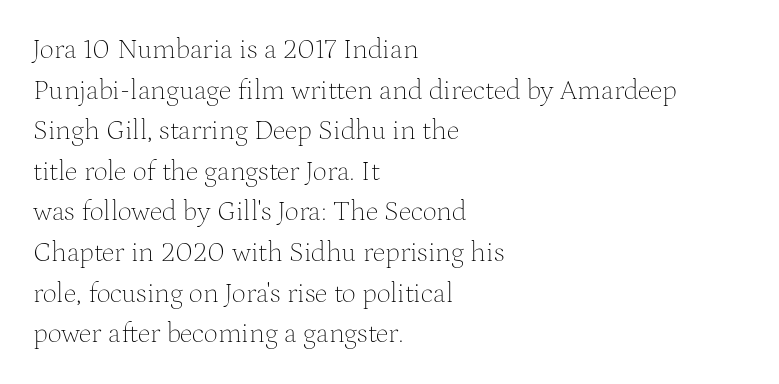
The axis of the letterforms is exactly vertical. Stem width sits at or under what a default text font uses. What kind of face is this? One with serifs. Think of a printed novel: that variable character pitch is what you see here. The block of text has a typical density, with ordinary space between rows.
